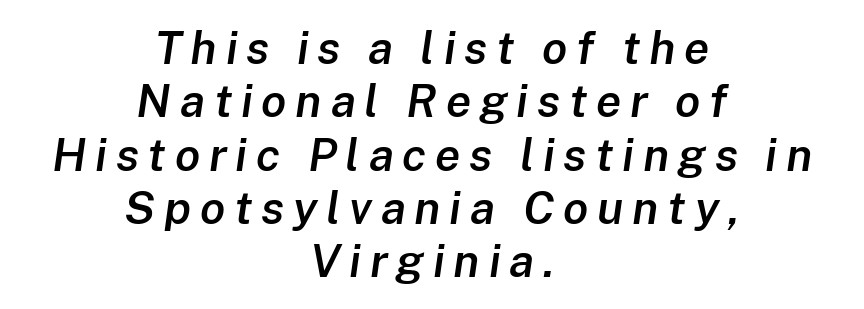
The image shows 46 px semibold type, italic (leaning right); set centered, line spacing 1.16x, not underlined; low stroke contrast and a medium x-height.
